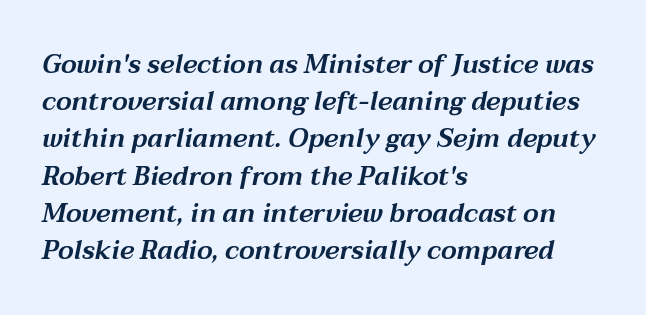
{"italic": "yes", "lean": "right", "slant_degrees": 12, "underline": "no", "align": "left", "line_spacing": "normal", "line_spacing_ratio": 1.43, "letter_spacing": "normal", "letter_spacing_em": 0.0, "glyph_px": 26}
